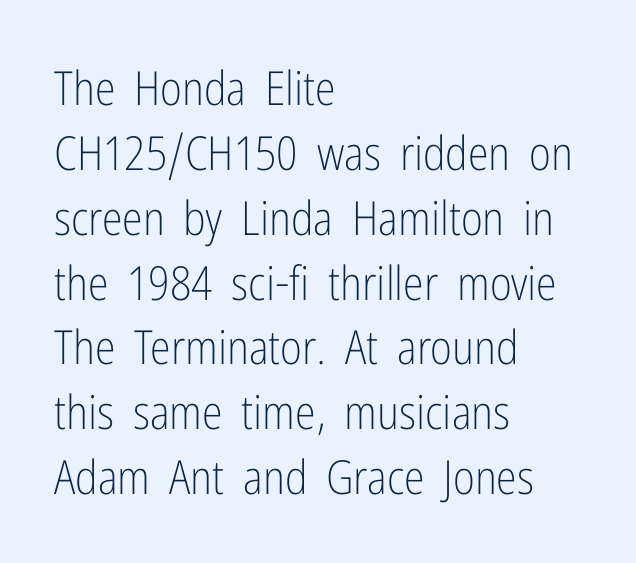
Q: Is the text bold? A: No.
Q: Is the text italic (slanted)? A: No, it is upright.
Q: Is the typeface a serif or a sans-serif typeface? A: Sans-serif.
Q: Is the text underlined? A: No.
Q: How is the paragraph aligned? A: Left-aligned.
Q: Is the spacing between letters normal or unusually wide? A: Normal.
Q: Is the spacing between lines tight, normal or loose? A: Normal.
Q: Width (condensed, normal, or wide)? A: Condensed.
Q: Stroke contrast? A: Low.
Q: x-height? A: Medium.
Q: Monospaced? A: No.
